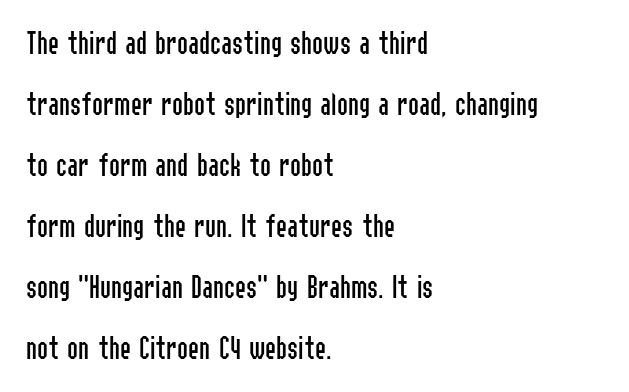
The image shows 33 px regular-weight, condensed sans-serif type, upright; set left-aligned, line spacing 1.85x, normal letter spacing, not underlined; low stroke contrast and a medium x-height.
